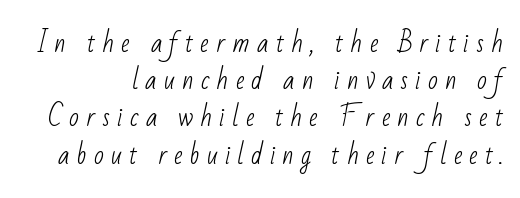
Q: Is the text bold? A: No.
Q: Is the text underlined? A: No.
Q: Is the spacing between letters normal or unusually wide? A: Unusually wide.
Q: Is the spacing between lines tight, normal or loose? A: Normal.
